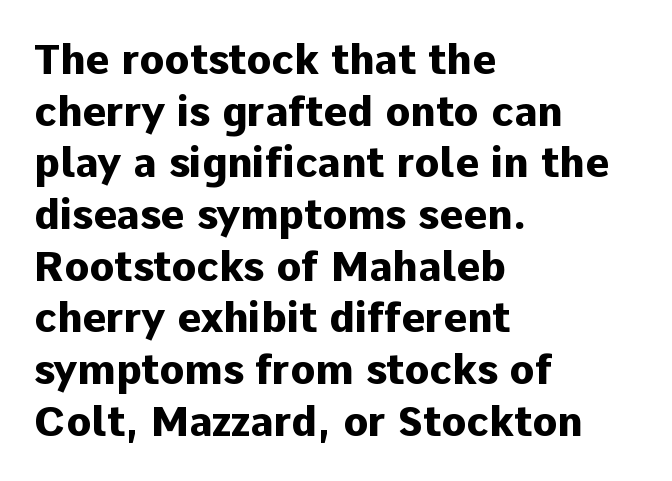
Thick stems and heavy bowls — unmistakably bold. I'd call this a sans setting — the letters go barefoot. The compositor pushed each line to the left boundary. A typesetter would call this zero additional tracking.
